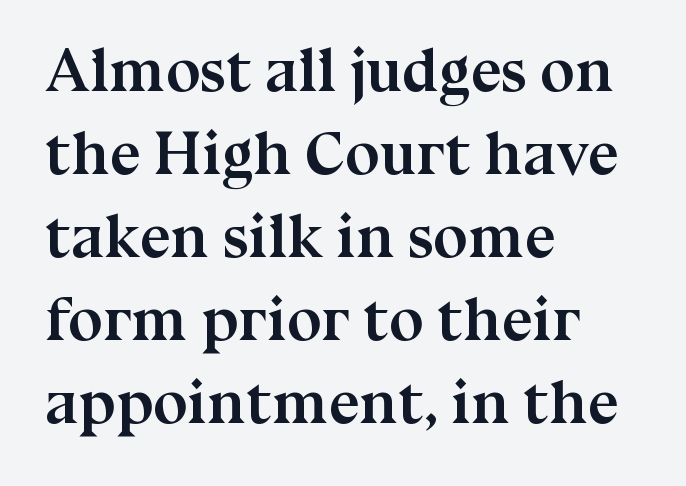
{"serif": "yes", "italic": "no", "bold": "yes", "weight": "semibold", "width": "normal", "stroke_contrast": "medium", "x_height": "medium", "monospaced": "no", "underline": "no", "align": "left", "line_spacing": "normal", "line_spacing_ratio": 1.34, "letter_spacing": "normal", "letter_spacing_em": 0.0, "glyph_px": 62}
